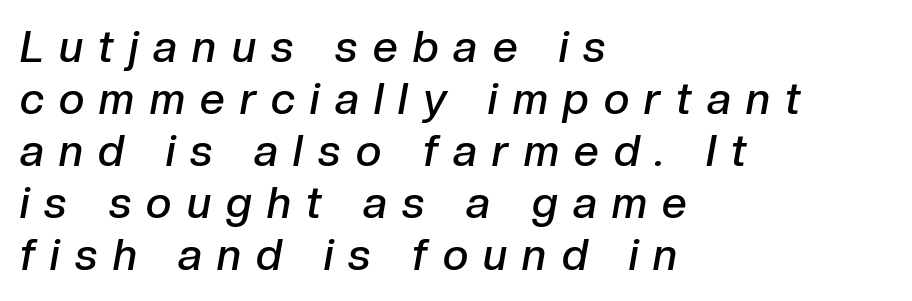
Line starts are locked; line ends wander. The passage shown is typed in a proportional face where columns would drift. The tracking reads as deliberately expanded to a designer's eye. Emphasis-style slanted type is in use. The strip under each line holds only bare page.
